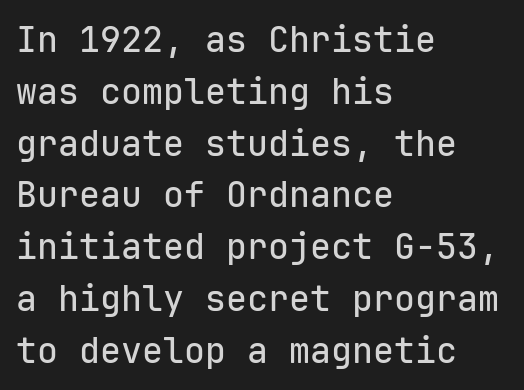
Q: Is the text italic (slanted)? A: No, it is upright.
Q: Is the typeface a serif or a sans-serif typeface? A: Sans-serif.
Q: Is the text underlined? A: No.
Q: How is the paragraph aligned? A: Left-aligned.
Q: Is the spacing between letters normal or unusually wide? A: Normal.
Q: Is the spacing between lines tight, normal or loose? A: Normal.
Q: Width (condensed, normal, or wide)? A: Normal.
Q: Stroke contrast? A: Low.
Q: x-height? A: Medium.
Q: Monospaced? A: Yes.
